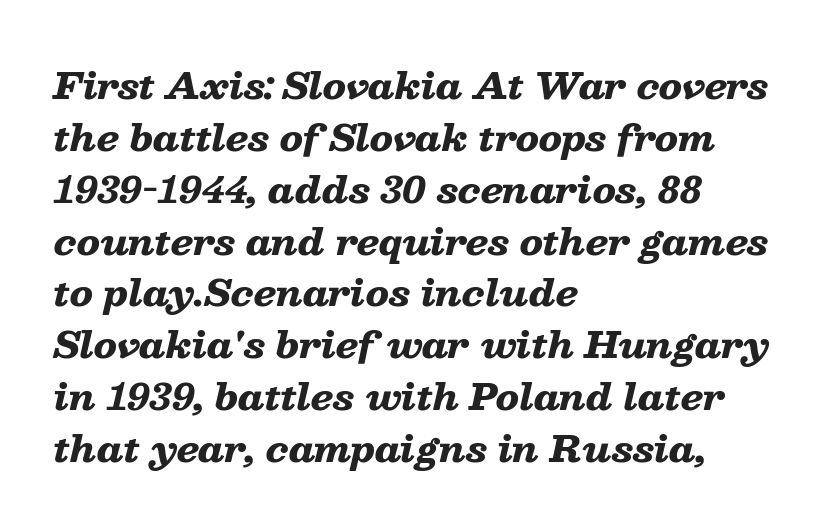
Q: Is the text bold? A: Yes.
Q: Is the text italic (slanted)? A: Yes, it leans right by about 13 degrees.
Q: Is the text underlined? A: No.
Q: How is the paragraph aligned? A: Left-aligned.
Q: Is the spacing between letters normal or unusually wide? A: Normal.
Q: Is the spacing between lines tight, normal or loose? A: Normal.
Q: Width (condensed, normal, or wide)? A: Wide.
Q: Stroke contrast? A: Low.
Q: x-height? A: Medium.
Q: Monospaced? A: No.
